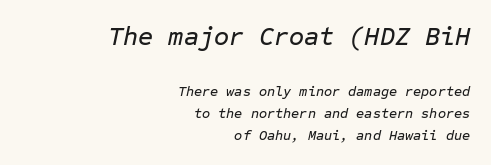
Q: Is the text italic (slanted)? A: Yes, it leans right by about 12 degrees.
Q: Is the text underlined? A: No.
Q: How is the paragraph aligned? A: Right-aligned.
Q: Is the spacing between letters normal or unusually wide? A: Normal.
Q: Is the spacing between lines tight, normal or loose? A: Normal.
Q: Which block of text is set in a larger size, the first (top) or the second (bottom)? A: The first (top) one.
